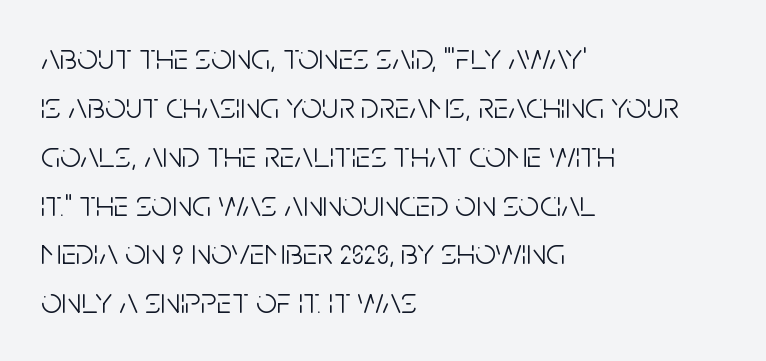
Q: Is the text bold? A: No.
Q: Is the text italic (slanted)? A: No, it is upright.
Q: Is the typeface a serif or a sans-serif typeface? A: Sans-serif.
Q: Is the text underlined? A: No.
Q: How is the paragraph aligned? A: Left-aligned.
Q: Is the spacing between letters normal or unusually wide? A: Normal.
Q: Is the spacing between lines tight, normal or loose? A: Normal.
Q: Width (condensed, normal, or wide)? A: Condensed.
Q: Stroke contrast? A: Low.
Q: x-height? A: Large.
Q: Monospaced? A: No.
